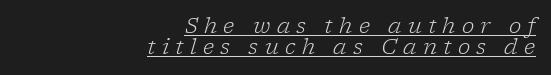
The image shows 21 px text type, italic (leaning right); set right-aligned, tight line spacing (0.99x), unusually wide letter spacing (+0.3 em), underlined.
